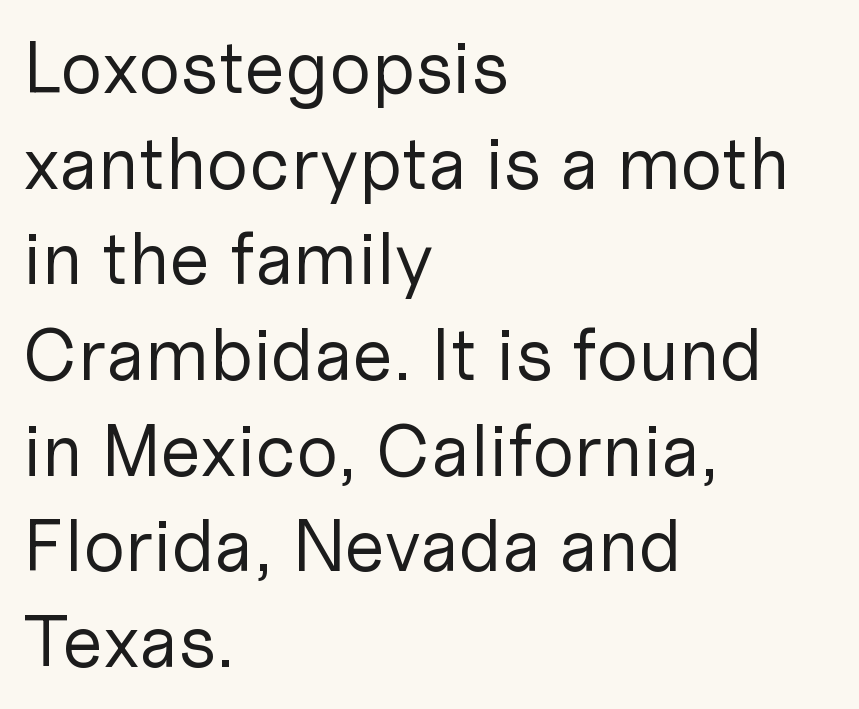
{"serif": "no", "italic": "no", "bold": "no", "weight": "regular", "width": "normal", "stroke_contrast": "low", "x_height": "medium", "monospaced": "no", "underline": "no", "align": "left", "line_spacing": "normal", "line_spacing_ratio": 1.31, "letter_spacing": "normal", "letter_spacing_em": 0.0, "glyph_px": 73}
